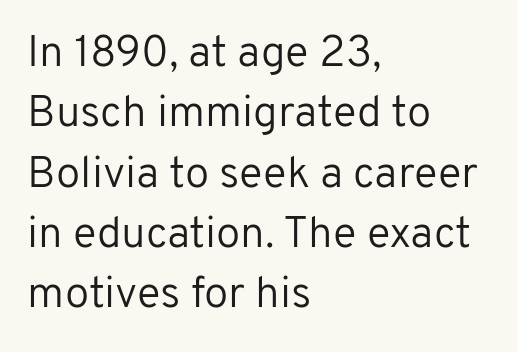
The foot of each line stays bare and open. Stem width sits at or under what a default text font uses. How would I describe the line gaps? Plain and ordinary. This sample uses a sans-serif face.
